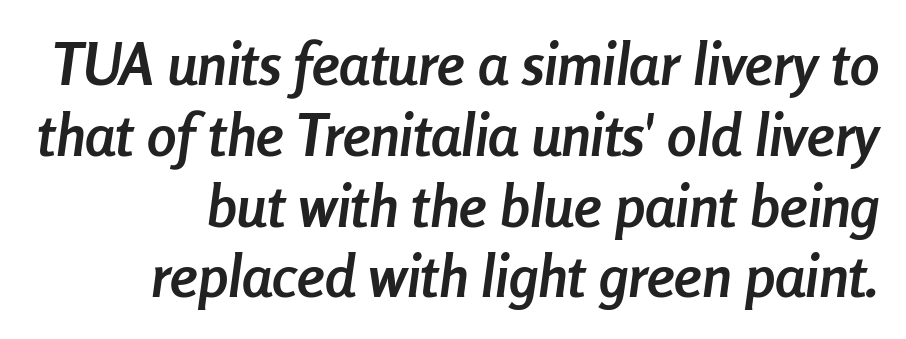
{"italic": "yes", "lean": "right", "slant_degrees": 8, "bold": "yes", "weight": "semibold", "width": "condensed", "stroke_contrast": "low", "x_height": "medium", "monospaced": "no", "underline": "no", "align": "right", "line_spacing_ratio": 1.2, "letter_spacing": "normal", "letter_spacing_em": 0.0, "glyph_px": 59}
